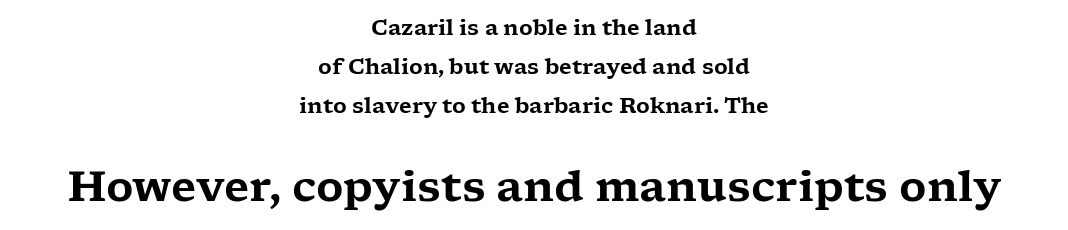
Character widths vary here, with narrow letters taking less room than wide ones. What kind of face is this? One with serifs. Nothing unusual about the tracking: characters are spaced as the font intends. The whitespace from short lines is split evenly between both sides. Italic: no, the glyphs are upright roman.
